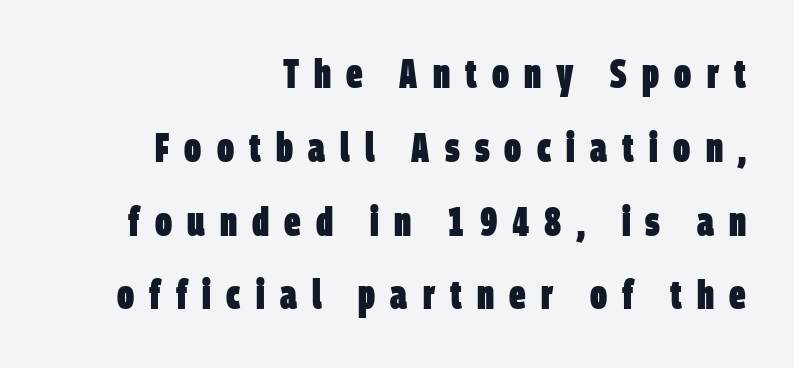
The image shows 41 px heavy, condensed sans-serif type; set right-aligned, line spacing 1.8x, unusually wide letter spacing (+0.37 em), not underlined; low stroke contrast and a large x-height.
